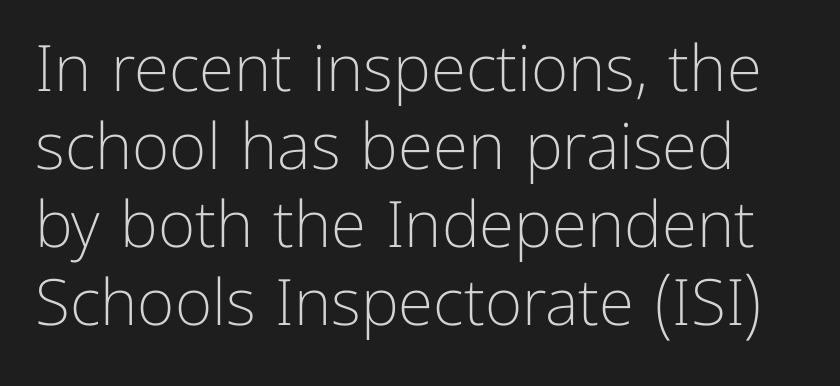
{"serif": "no", "italic": "no", "bold": "no", "weight": "light", "width": "normal", "stroke_contrast": "low", "x_height": "medium", "monospaced": "no", "underline": "no", "line_spacing_ratio": 1.22, "letter_spacing": "normal", "letter_spacing_em": 0.0, "glyph_px": 64}
